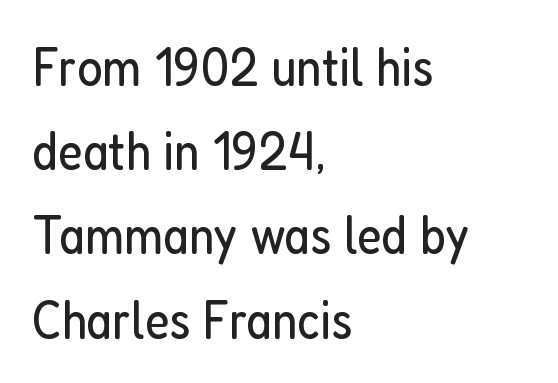
The image shows 54 px regular-weight, condensed sans-serif type, upright; set left-aligned, normal line spacing (1.56x), normal letter spacing, not underlined; low stroke contrast and a medium x-height.
